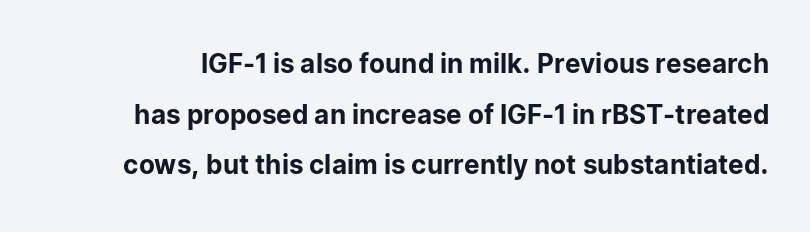
The image shows 26 px text type, upright; set loose line spacing (1.95x), normal letter spacing, not underlined.
